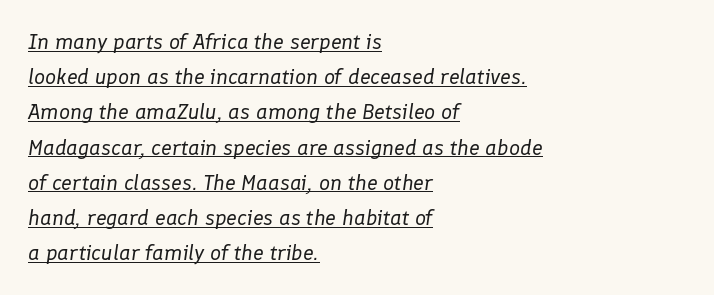
{"italic": "yes", "lean": "right", "slant_degrees": 8, "bold": "no", "underline": "yes", "align": "left", "line_spacing": "normal", "line_spacing_ratio": 1.6, "letter_spacing": "normal", "letter_spacing_em": 0.0, "glyph_px": 22}
